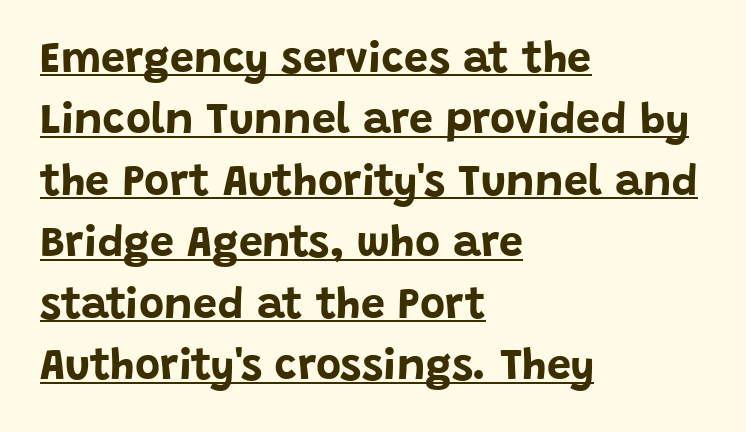
The image shows 43 px bold sans-serif type, upright; set left-aligned, normal line spacing (1.43x), normal letter spacing, underlined; low stroke contrast and a large x-height.
